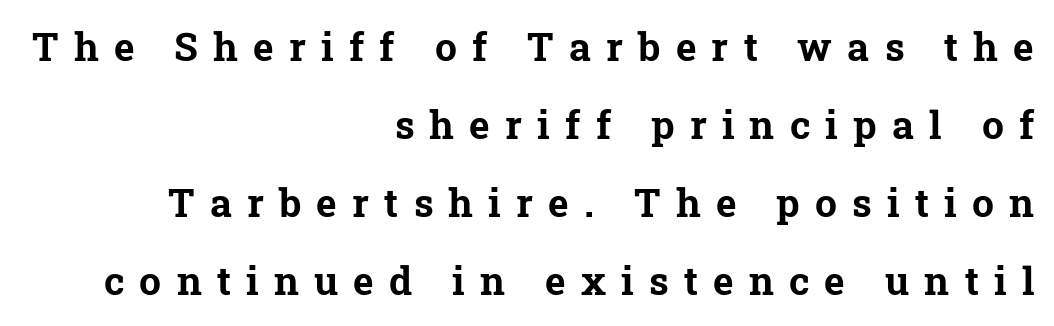
Q: Is the text bold? A: Yes.
Q: Is the typeface a serif or a sans-serif typeface? A: Serif.
Q: Is the text underlined? A: No.
Q: How is the paragraph aligned? A: Right-aligned.
Q: Is the spacing between letters normal or unusually wide? A: Unusually wide.
Q: Is the spacing between lines tight, normal or loose? A: Loose.
Q: Width (condensed, normal, or wide)? A: Normal.
Q: Stroke contrast? A: Low.
Q: x-height? A: Medium.
Q: Monospaced? A: No.
